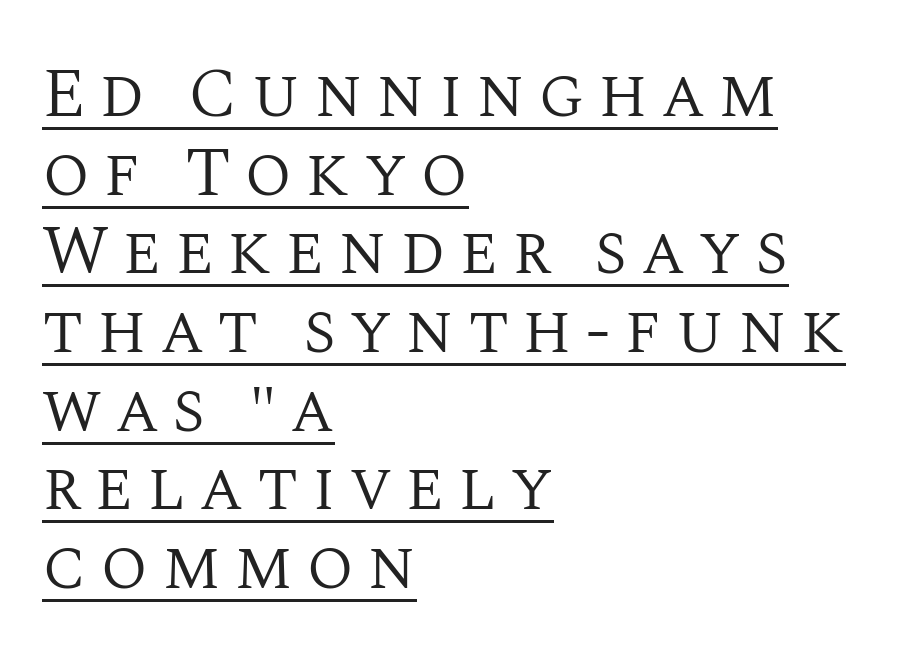
Q: Is the text bold? A: No.
Q: Is the text italic (slanted)? A: No, it is upright.
Q: Is the typeface a serif or a sans-serif typeface? A: Serif.
Q: Is the text underlined? A: Yes.
Q: How is the paragraph aligned? A: Left-aligned.
Q: Is the spacing between lines tight, normal or loose? A: Tight.
Q: Width (condensed, normal, or wide)? A: Normal.
Q: Stroke contrast? A: Medium.
Q: x-height? A: Large.
Q: Monospaced? A: No.
